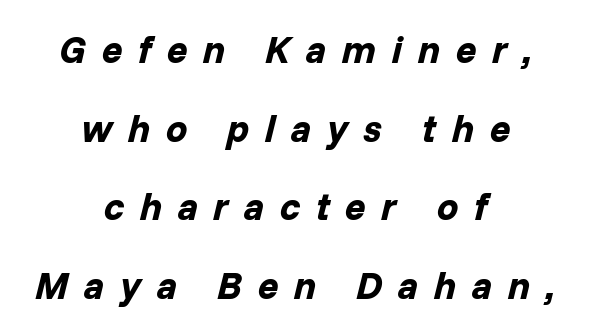
Q: Is the text bold? A: Yes.
Q: Is the text italic (slanted)? A: Yes, it leans right by about 14 degrees.
Q: Is the text underlined? A: No.
Q: How is the paragraph aligned? A: Centered.
Q: Is the spacing between letters normal or unusually wide? A: Unusually wide.
Q: Is the spacing between lines tight, normal or loose? A: Loose.
Q: Width (condensed, normal, or wide)? A: Normal.
Q: Stroke contrast? A: Low.
Q: x-height? A: Medium.
Q: Monospaced? A: No.
